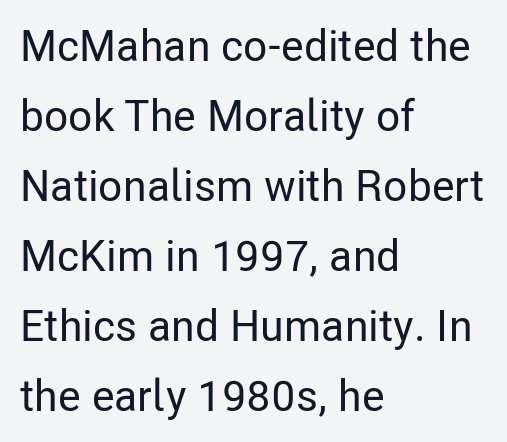
Q: Is the text italic (slanted)? A: No, it is upright.
Q: Is the typeface a serif or a sans-serif typeface? A: Sans-serif.
Q: Is the text underlined? A: No.
Q: How is the paragraph aligned? A: Left-aligned.
Q: Is the spacing between letters normal or unusually wide? A: Normal.
Q: Is the spacing between lines tight, normal or loose? A: Normal.
Q: Width (condensed, normal, or wide)? A: Condensed.
Q: Stroke contrast? A: Low.
Q: x-height? A: Medium.
Q: Monospaced? A: No.
